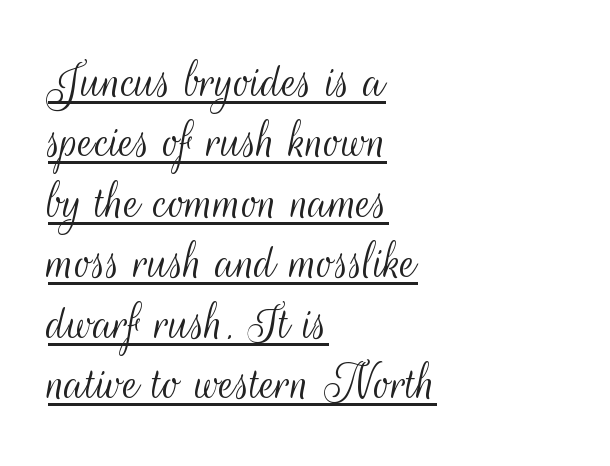
Q: Is the text bold? A: No.
Q: Is the text italic (slanted)? A: Yes.
Q: Is the typeface a serif or a sans-serif typeface? A: Sans-serif.
Q: Is the text underlined? A: Yes.
Q: How is the paragraph aligned? A: Left-aligned.
Q: Is the spacing between letters normal or unusually wide? A: Normal.
Q: Is the spacing between lines tight, normal or loose? A: Tight.
Q: Width (condensed, normal, or wide)? A: Condensed.
Q: Stroke contrast? A: Medium.
Q: x-height? A: Small.
Q: Monospaced? A: No.
